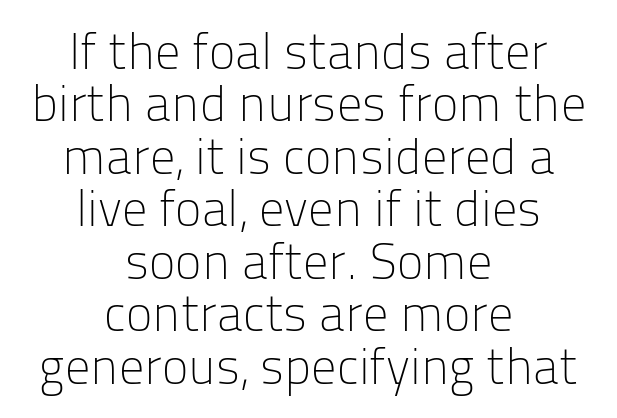
Notice how the passage keeps no hard edge, just a central spine. I'd call this a sans setting — the letters go barefoot. The rendering keeps characters at their native spacing. This sample has the flowing, uneven cadence of proportional lettering. Check the space under the baseline: it is left empty.
